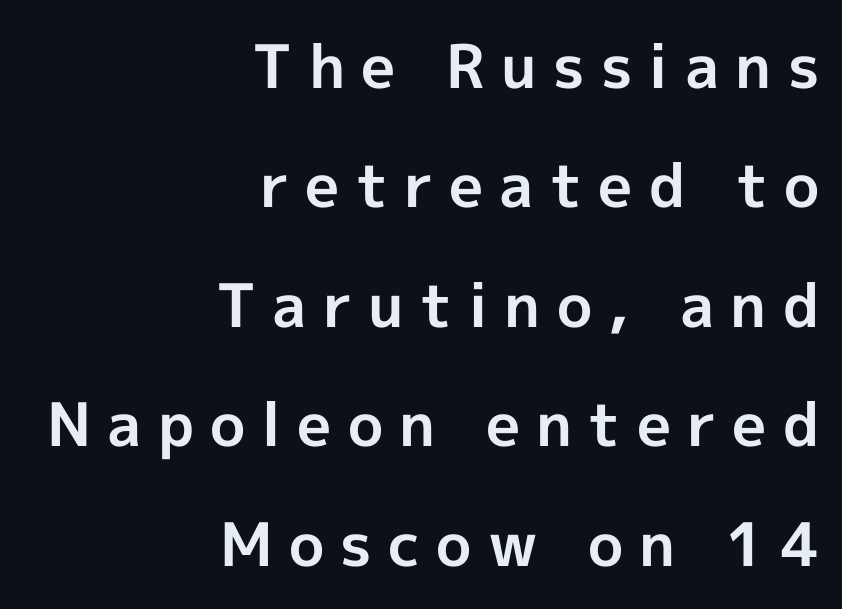
Q: Is the text bold? A: Yes.
Q: Is the text italic (slanted)? A: No, it is upright.
Q: Is the typeface a serif or a sans-serif typeface? A: Sans-serif.
Q: Is the text underlined? A: No.
Q: How is the paragraph aligned? A: Right-aligned.
Q: Is the spacing between letters normal or unusually wide? A: Unusually wide.
Q: Is the spacing between lines tight, normal or loose? A: Loose.
Q: Width (condensed, normal, or wide)? A: Normal.
Q: x-height? A: Medium.
Q: Monospaced? A: No.
